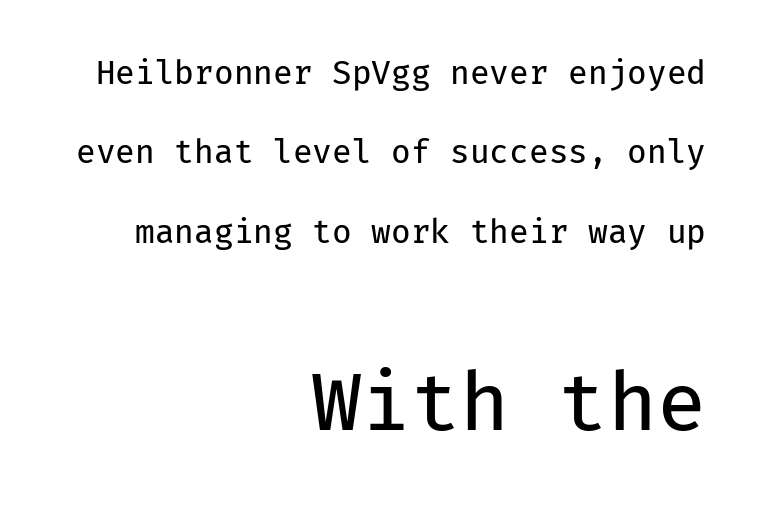
The letters march in equal steps, a hallmark of fixed-pitch type. The paragraph has a hard right edge and a soft left edge. Size contrast runs from small at the top to large at the bottom. Each new line begins a long way beneath the previous one. In terms of posture, this sample is upright. A typesetter would label this face a sans.
